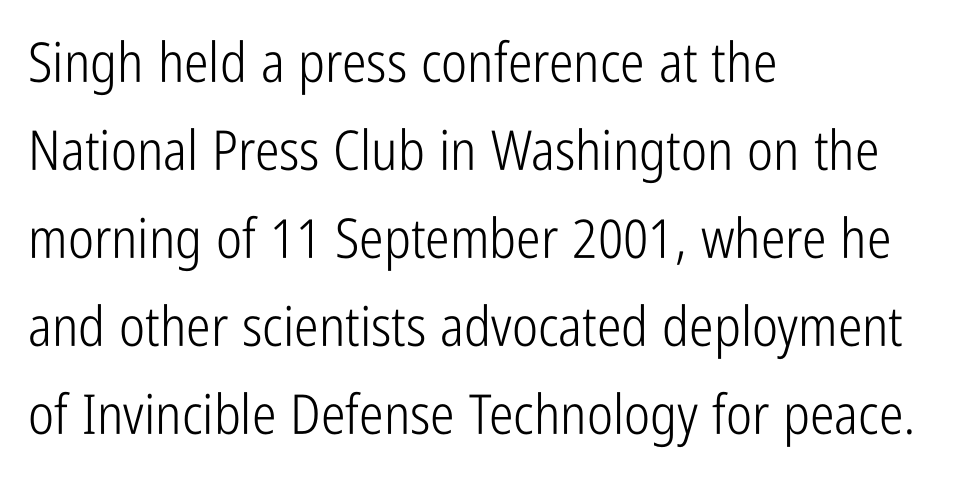
Q: Is the text bold? A: No.
Q: Is the text italic (slanted)? A: No, it is upright.
Q: Is the typeface a serif or a sans-serif typeface? A: Sans-serif.
Q: Is the text underlined? A: No.
Q: How is the paragraph aligned? A: Left-aligned.
Q: Is the spacing between letters normal or unusually wide? A: Normal.
Q: Is the spacing between lines tight, normal or loose? A: Normal.
Q: Width (condensed, normal, or wide)? A: Condensed.
Q: Stroke contrast? A: Low.
Q: x-height? A: Medium.
Q: Monospaced? A: No.
